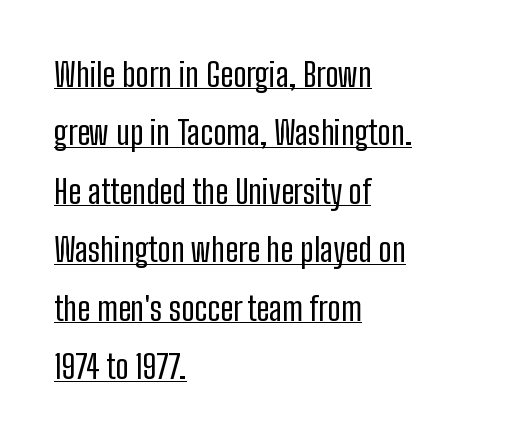
The image shows 33 px regular-weight, condensed sans-serif type, upright; set left-aligned, line spacing 1.77x, normal letter spacing, underlined; low stroke contrast and a medium x-height.
